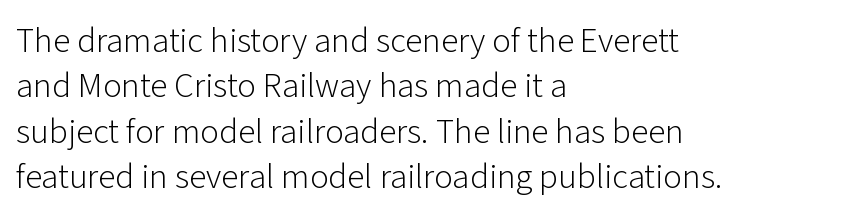
The image shows 35 px light sans-serif type, upright; set left-aligned, normal line spacing (1.3x), normal letter spacing, not underlined; low stroke contrast and a medium x-height.
